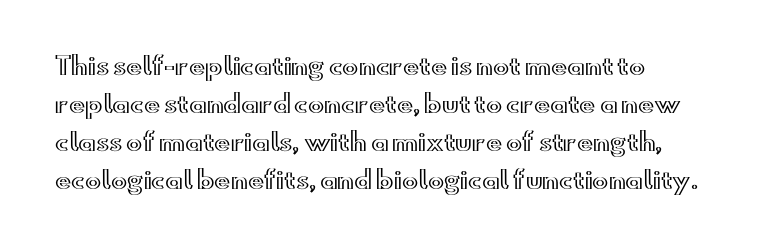
The specimen omits any rule beneath the text block's lines. Alignment: flush left. Italic? Not at all — the glyphs are vertical. The lines sit at an ordinary, default distance from one another. You could call the tracking neutral — neither tight nor loose.
